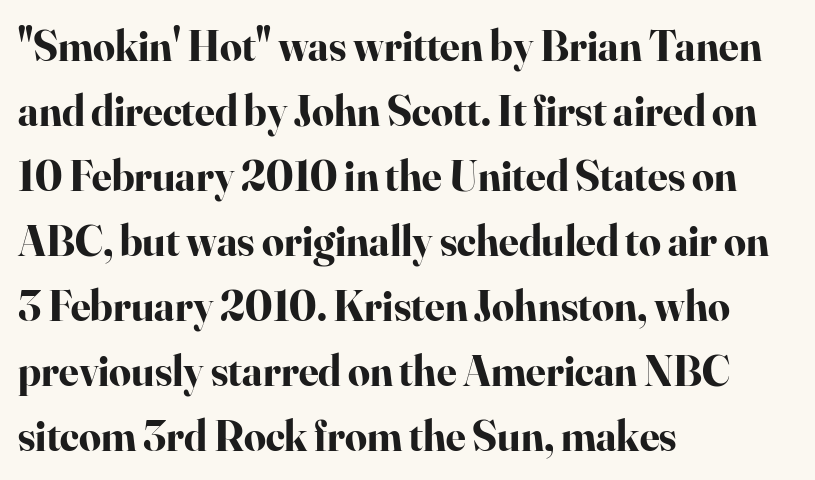
{"serif": "yes", "italic": "no", "bold": "yes", "weight": "bold", "width": "normal", "stroke_contrast": "high", "x_height": "small", "monospaced": "no", "underline": "no", "align": "left", "line_spacing": "normal", "line_spacing_ratio": 1.51, "letter_spacing": "normal", "letter_spacing_em": 0.0, "glyph_px": 43}
